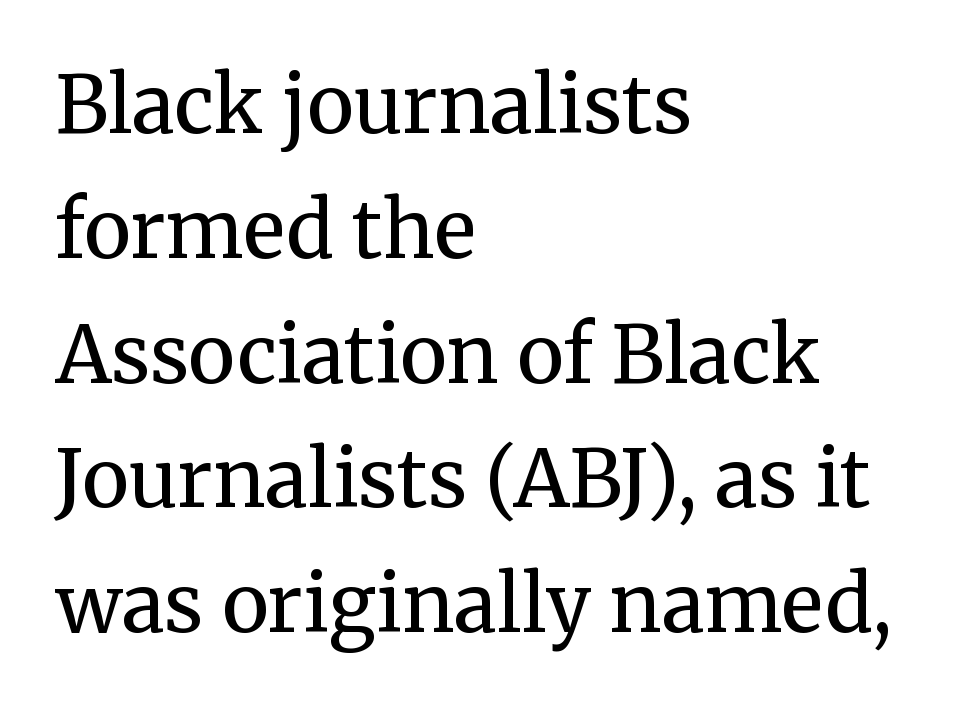
Q: Is the text bold? A: No.
Q: Is the text italic (slanted)? A: No, it is upright.
Q: Is the typeface a serif or a sans-serif typeface? A: Serif.
Q: Is the text underlined? A: No.
Q: How is the paragraph aligned? A: Left-aligned.
Q: Is the spacing between letters normal or unusually wide? A: Normal.
Q: Is the spacing between lines tight, normal or loose? A: Normal.
Q: Width (condensed, normal, or wide)? A: Normal.
Q: Stroke contrast? A: Medium.
Q: x-height? A: Medium.
Q: Monospaced? A: No.
